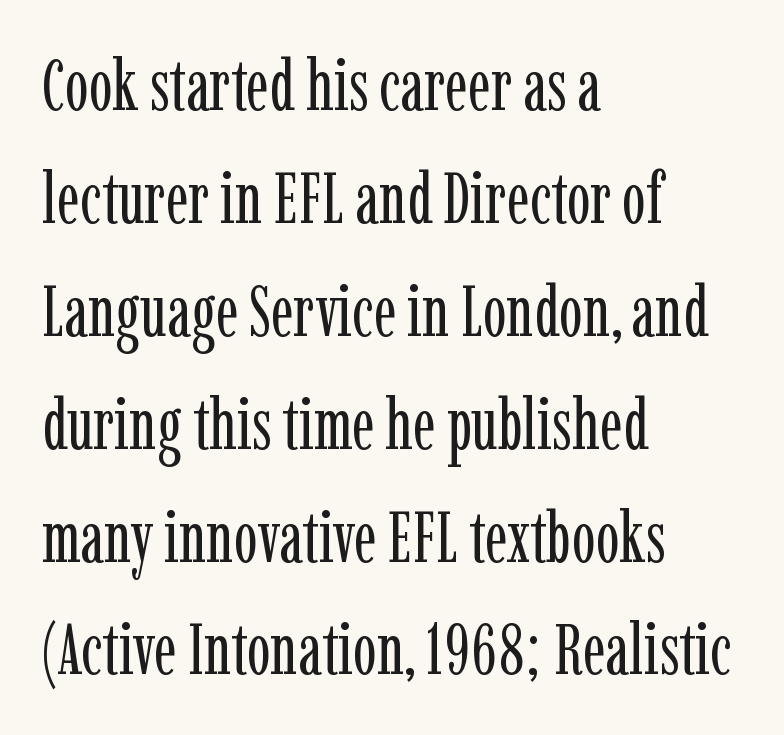
Unlike a clean sans, this face finishes its strokes with serifs. The characters are drawn with everyday or finer stroke widths. The passage is arranged the way most books set body copy — flush left. Spacing between characters is what you'd get straight out of the box. Beneath every word, the page is bare.
